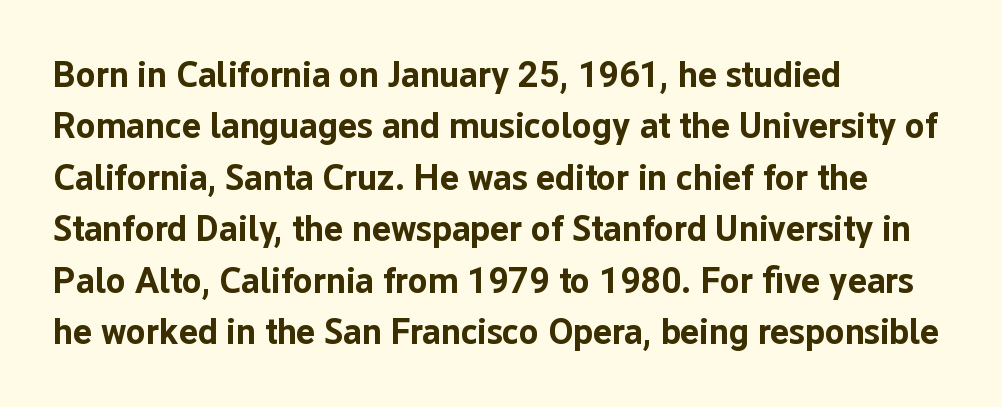
Words appear dense and cohesive because spacing is normal. This sample has the flowing, uneven cadence of proportional lettering. Underline: absent. The text was rendered using a sans face with plain stroke endings. Honestly, the row spacing looks completely unremarkable. Is there any slant? The stems are plumb.
